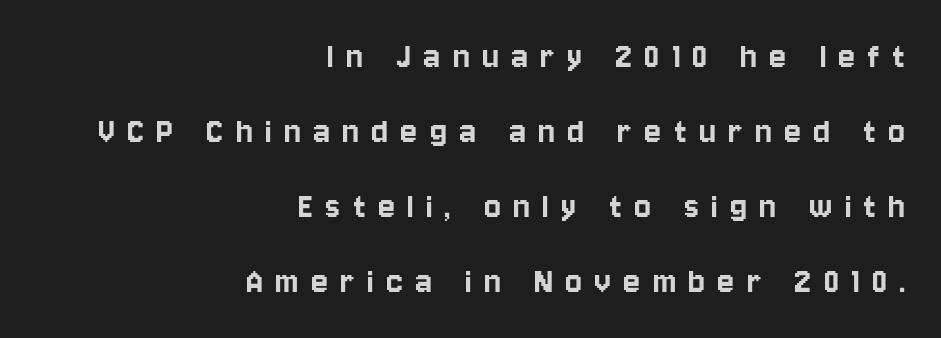
Rule under the text: the space is simply empty. Posture: upright roman. The type is letterspaced generously, with wide tracking. Typeset ragged left — the right edge is the straight one. The passage shown is typeset with a sans-serif family. Do the characters align in a grid? No, the font is proportional.
